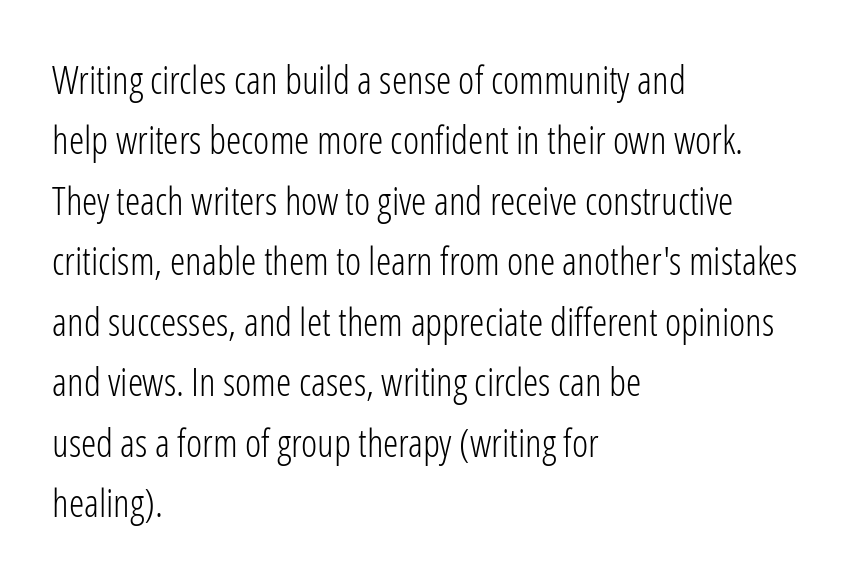
Q: Is the text bold? A: No.
Q: Is the text italic (slanted)? A: No, it is upright.
Q: Is the typeface a serif or a sans-serif typeface? A: Sans-serif.
Q: Is the text underlined? A: No.
Q: How is the paragraph aligned? A: Left-aligned.
Q: Is the spacing between letters normal or unusually wide? A: Normal.
Q: Is the spacing between lines tight, normal or loose? A: Normal.
Q: Width (condensed, normal, or wide)? A: Condensed.
Q: Stroke contrast? A: Low.
Q: x-height? A: Medium.
Q: Monospaced? A: No.
